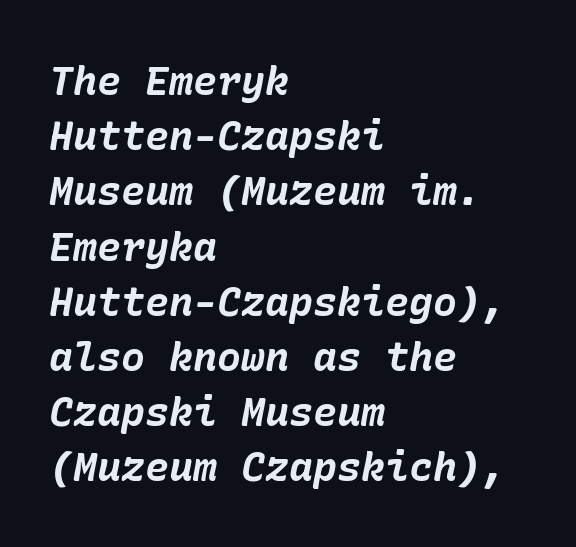
The image shows 40 px bold type, italic (leaning right); set left-aligned, normal line spacing (1.38x), normal letter spacing, not underlined; low stroke contrast and a medium x-height.
